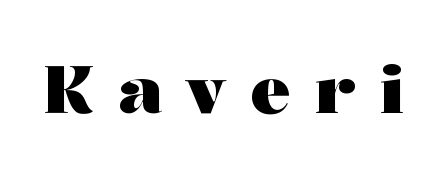
This is the regular roman posture of the typeface. Examine the stroke ends and you'll spot serifs. Character widths vary here, with narrow letters taking less room than wide ones. A bare baseline throughout the passage.
